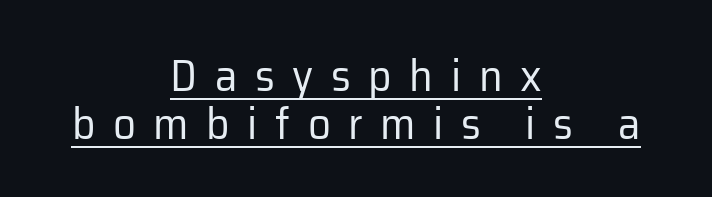
Q: Is the text bold? A: No.
Q: Is the text italic (slanted)? A: No, it is upright.
Q: Is the typeface a serif or a sans-serif typeface? A: Sans-serif.
Q: Is the text underlined? A: Yes.
Q: How is the paragraph aligned? A: Centered.
Q: Is the spacing between letters normal or unusually wide? A: Unusually wide.
Q: Is the spacing between lines tight, normal or loose? A: Tight.
Q: Width (condensed, normal, or wide)? A: Normal.
Q: Stroke contrast? A: Low.
Q: x-height? A: Medium.
Q: Monospaced? A: No.
